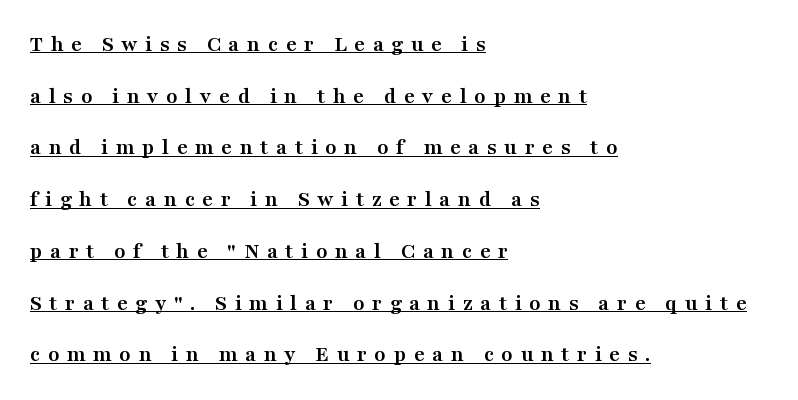
{"italic": "no", "bold": "yes", "underline": "yes", "align": "left", "line_spacing": "loose", "line_spacing_ratio": 2.25, "letter_spacing": "wide", "letter_spacing_em": 0.33, "glyph_px": 23}
